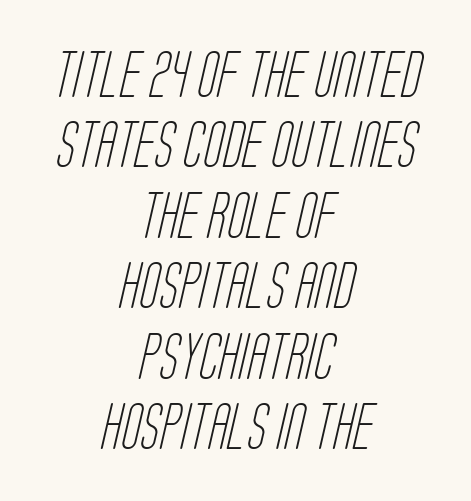
{"serif": "no", "bold": "no", "weight": "light", "width": "condensed", "stroke_contrast": "low", "x_height": "large", "monospaced": "no", "underline": "no", "align": "center", "line_spacing": "normal", "line_spacing_ratio": 1.53, "letter_spacing": "normal", "letter_spacing_em": 0.0, "glyph_px": 46}
